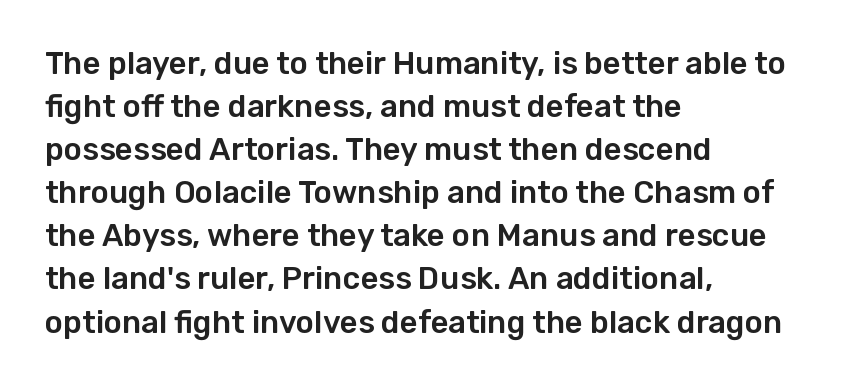
Q: Is the text italic (slanted)? A: No, it is upright.
Q: Is the typeface a serif or a sans-serif typeface? A: Sans-serif.
Q: Is the text underlined? A: No.
Q: How is the paragraph aligned? A: Left-aligned.
Q: Is the spacing between letters normal or unusually wide? A: Normal.
Q: Is the spacing between lines tight, normal or loose? A: Normal.
Q: Width (condensed, normal, or wide)? A: Normal.
Q: Stroke contrast? A: Low.
Q: x-height? A: Medium.
Q: Monospaced? A: No.
